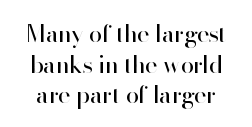
The image shows 24 px text type, upright; set normal line spacing (1.28x), normal letter spacing, not underlined.
